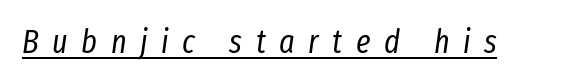
What stands out about the letter spacing? Its width — letters are far apart. Here the designer chose a conventional face with non-uniform glyph widths. Posture: slanted. These glyphs show unthickened strokes, regular width or finer. Students, observe the line beneath the letters — that is underlining.
